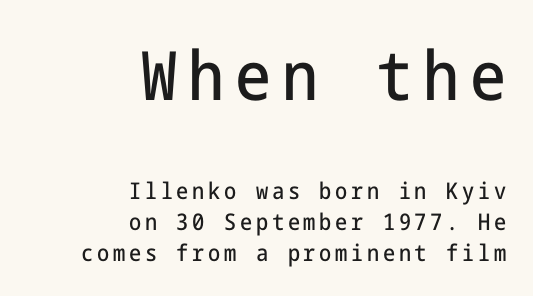
Q: Is the text italic (slanted)? A: No, it is upright.
Q: Is the typeface a serif or a sans-serif typeface? A: Sans-serif.
Q: Is the text underlined? A: No.
Q: How is the paragraph aligned? A: Right-aligned.
Q: Is the spacing between lines tight, normal or loose? A: Normal.
Q: Which block of text is set in a larger size, the first (top) or the second (bottom)? A: The first (top) one.
Q: Width (condensed, normal, or wide)? A: Condensed.
Q: Stroke contrast? A: Low.
Q: x-height? A: Medium.
